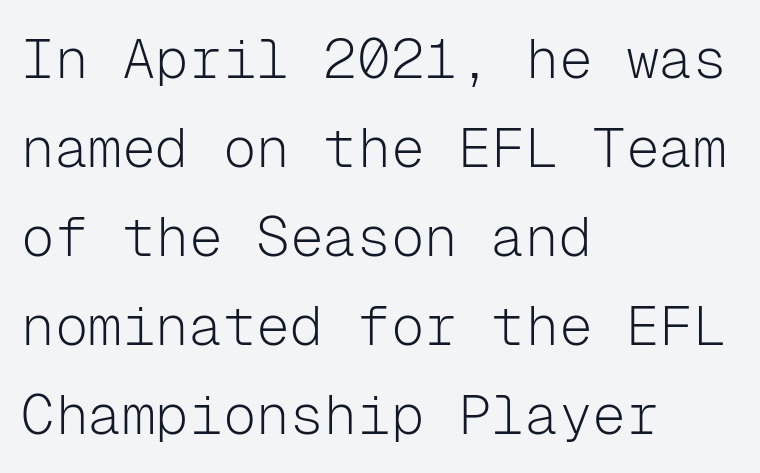
Students, note that the glyphs here touch the page at normal intervals. This sample uses an upright cut, with every glyph sitting square on the baseline. Anything drawn beneath the words? Only blank space. The paragraph shown leans on its left margin. The letters march in equal steps, a hallmark of fixed-pitch type.
